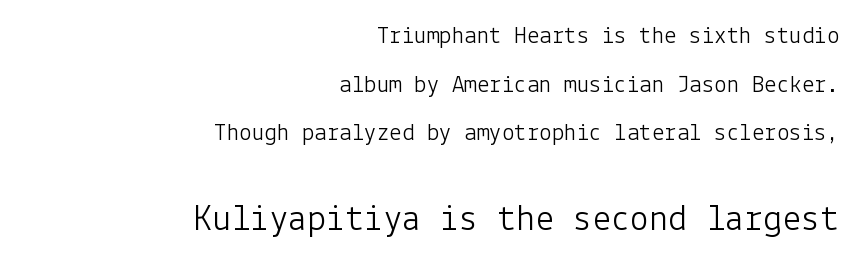
{"serif": "no", "italic": "no", "bold": "no", "weight": "light", "width": "normal", "stroke_contrast": "low", "x_height": "medium", "underline": "no", "align": "right", "line_spacing": "loose", "line_spacing_ratio": 1.95, "letter_spacing": "normal", "letter_spacing_em": 0.0, "larger_block": "second", "size_ratio": 1.52, "glyph_px": 38}
